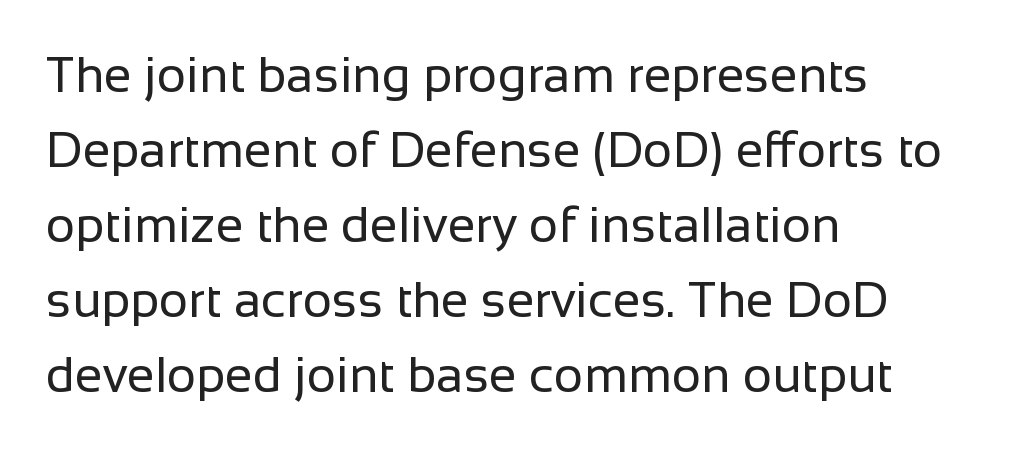
The typesetting does not lean heavy: it is not bold. Left-aligned paragraph, ragged on the right. A typesetter would label this face a sans. It's the straight-up-and-down kind of type. Lines of text with bare space underneath. A typesetter would call this leading conventional body-copy spacing.
